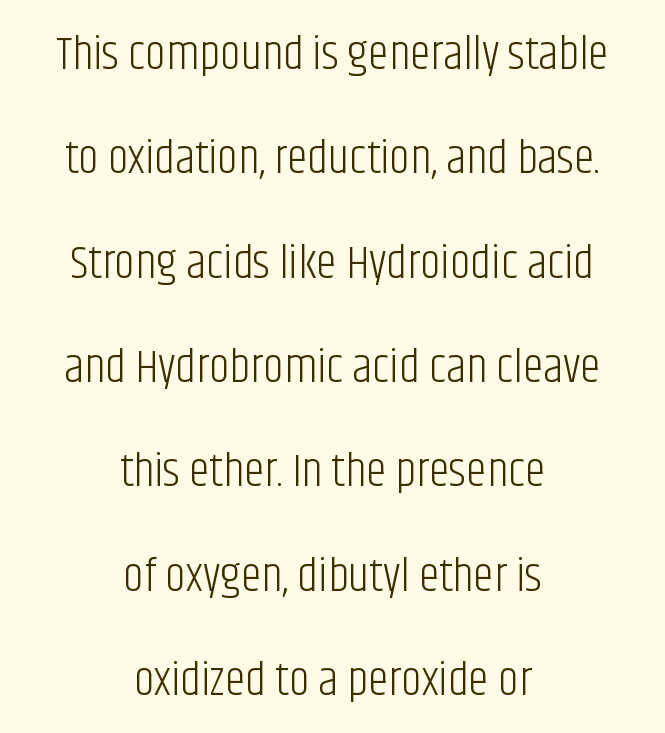
The image shows 47 px light, condensed sans-serif type, upright; set centered, loose line spacing (2.22x), normal letter spacing, not underlined; low stroke contrast and a large x-height.
